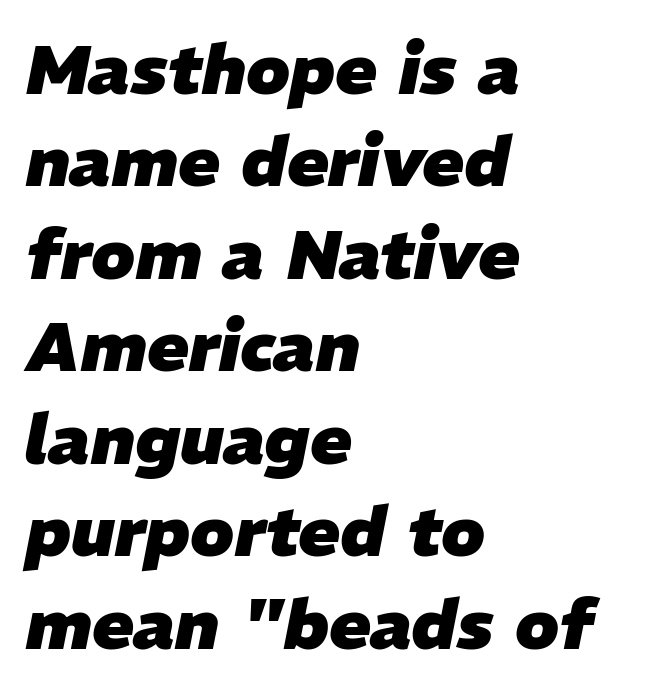
Does the lettering tilt? It does — this is italic. Caption: standard tracking, unaltered. Anything drawn beneath the words? Only blank space. The face used here has the dense, thick strokes of a bold.
